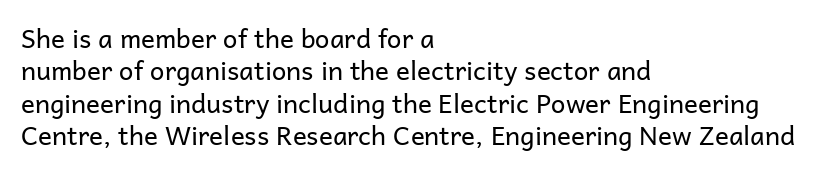
Line spacing here is normal. Nobody touched the tracking dial on this one. Quick note: underline off. Designer's note — italics off, roman on. The lines are quadded left.
